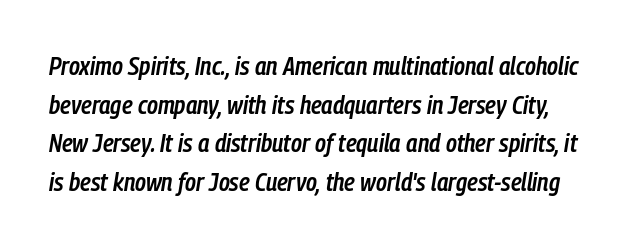
Q: Is the text bold? A: Semi-bold.
Q: Is the text italic (slanted)? A: Yes, it leans right by about 9 degrees.
Q: Is the text underlined? A: No.
Q: Is the spacing between letters normal or unusually wide? A: Normal.
Q: Is the spacing between lines tight, normal or loose? A: Normal.
